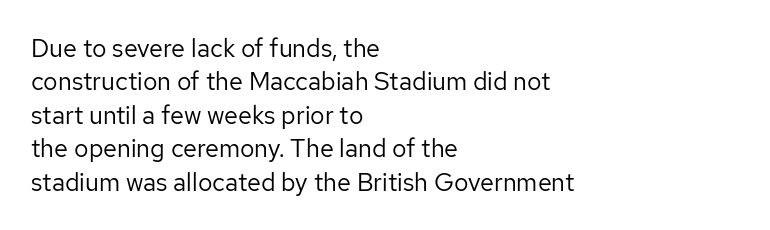
{"italic": "no", "bold": "no", "underline": "no", "align": "left", "line_spacing": "normal", "line_spacing_ratio": 1.34, "letter_spacing": "normal", "letter_spacing_em": 0.0, "glyph_px": 25}
